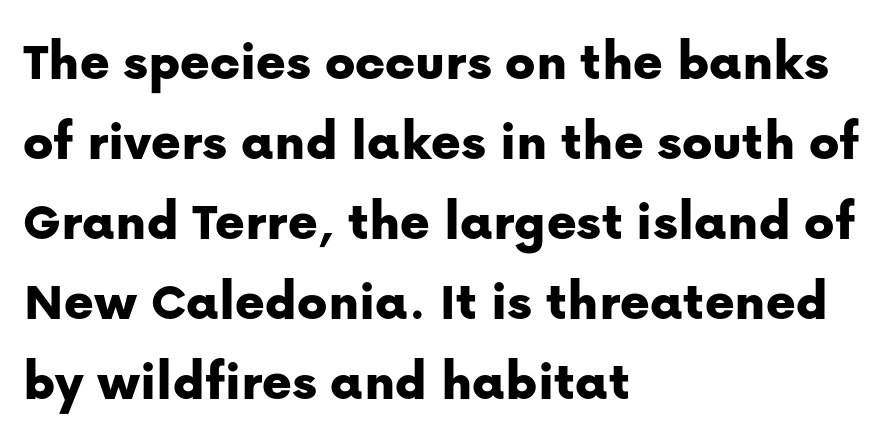
The image shows 56 px sans-serif type, upright; set left-aligned, normal line spacing (1.43x), normal letter spacing, not underlined; low stroke contrast and a medium x-height.
